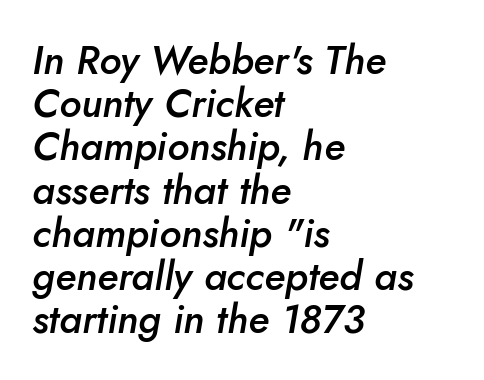
The lines in this sample share a left origin and differ only in where they stop. Look at the tracking — it's just the regular setting, nothing added. Horizontal bands of white between lines are thin slivers. The face used here is a semibold: visibly heavier than regular, lighter than bold. Lines of text with bare space underneath. Think of a printed novel: that variable character pitch is what you see here.
